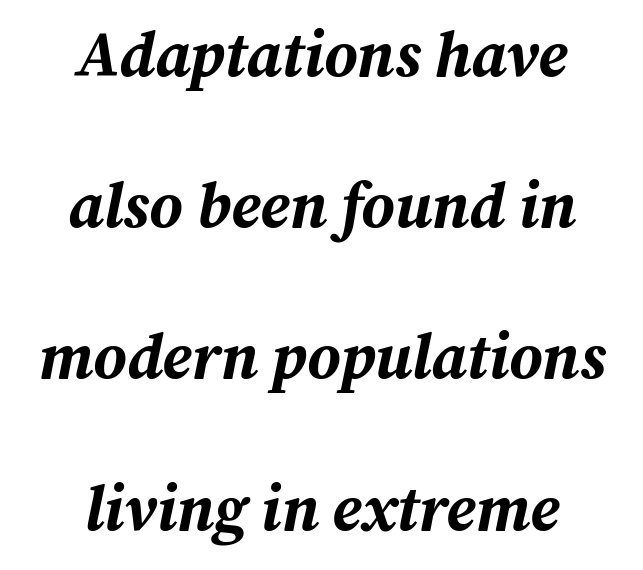
The specimen omits any rule beneath the text block's lines. Teacher's note: observe the equal gaps on both sides — that is centered alignment. Emphasis-style slanted type is in use. Here the designer chose a conventional face with non-uniform glyph widths. Students, this is bold: see how much ink each stroke carries. If you measured baseline to baseline, you'd find a long distance.
